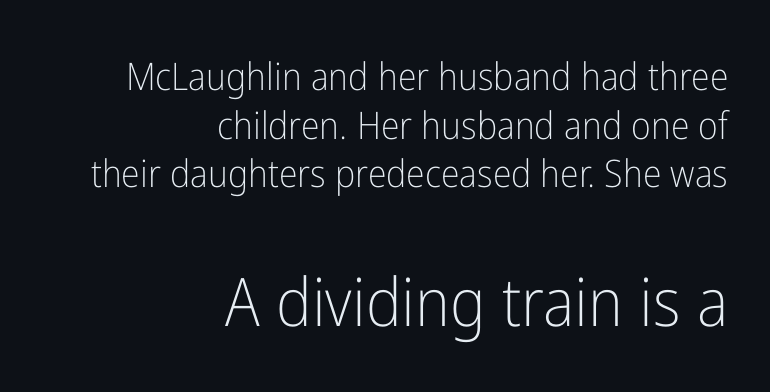
{"serif": "no", "italic": "no", "bold": "no", "weight": "light", "width": "condensed", "stroke_contrast": "low", "x_height": "medium", "monospaced": "no", "underline": "no", "align": "right", "line_spacing": "normal", "line_spacing_ratio": 1.28, "letter_spacing": "normal", "letter_spacing_em": 0.0, "larger_block": "second", "size_ratio": 1.76, "glyph_px": 67}
